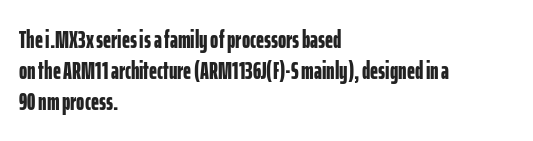
{"italic": "no", "bold": "yes", "underline": "no", "align": "left", "line_spacing": "normal", "line_spacing_ratio": 1.25, "letter_spacing": "normal", "letter_spacing_em": 0.0, "glyph_px": 25}
